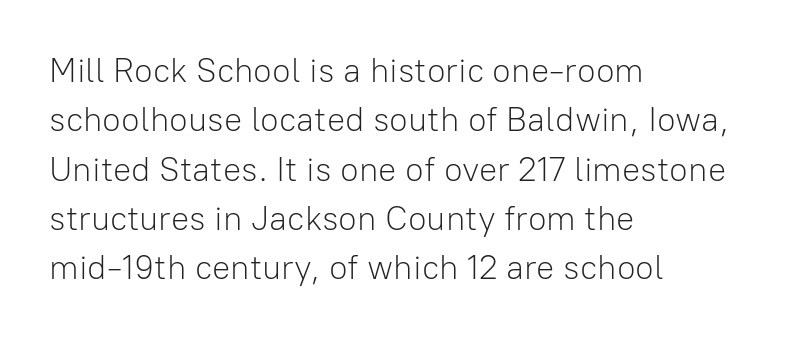
{"serif": "no", "italic": "no", "bold": "no", "weight": "light", "width": "normal", "stroke_contrast": "low", "x_height": "medium", "monospaced": "no", "underline": "no", "align": "left", "line_spacing": "normal", "line_spacing_ratio": 1.45, "letter_spacing": "normal", "letter_spacing_em": 0.0, "glyph_px": 34}
